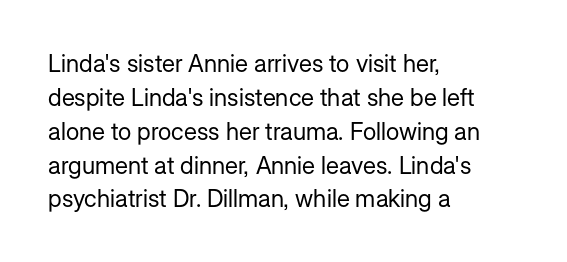
Decoration check: the copy has no underline. Teacher's note: observe the even left margin — that is flush-left alignment. Interline gaps are of average width in this sample. No chunkiness to these letters — they're not bold. These lines were composed using upright roman letters.
